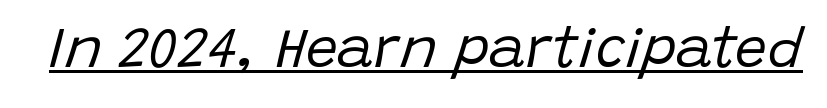
Q: Is the text bold? A: No.
Q: Is the text italic (slanted)? A: Yes, it leans right by about 15 degrees.
Q: Is the text underlined? A: Yes.
Q: Is the spacing between letters normal or unusually wide? A: Normal.
Q: Width (condensed, normal, or wide)? A: Normal.
Q: Stroke contrast? A: Low.
Q: x-height? A: Large.
Q: Monospaced? A: No.
